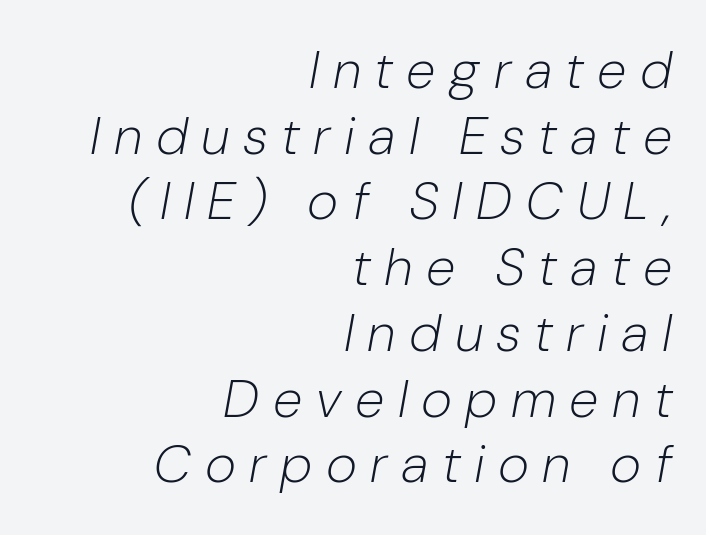
{"italic": "yes", "lean": "right", "slant_degrees": 10, "bold": "no", "weight": "light", "width": "condensed", "stroke_contrast": "low", "x_height": "medium", "monospaced": "no", "underline": "no", "align": "right", "line_spacing_ratio": 1.24, "letter_spacing": "wide", "letter_spacing_em": 0.29, "glyph_px": 53}
